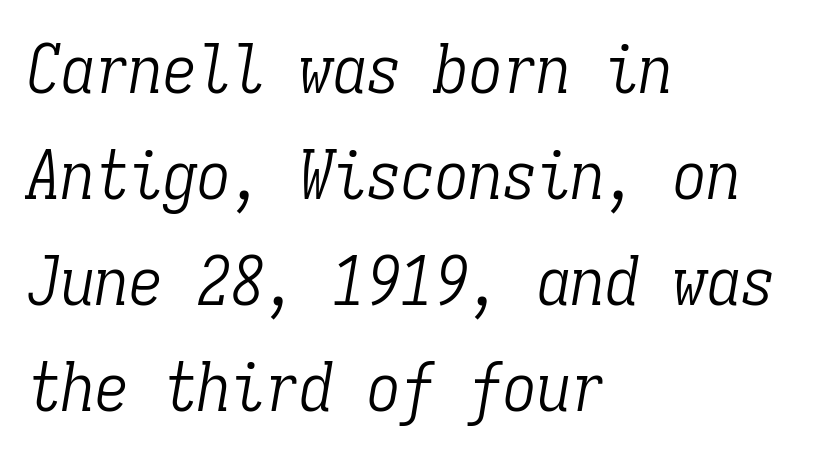
Q: Is the text bold? A: No.
Q: Is the text italic (slanted)? A: Yes, it leans right by about 9 degrees.
Q: Is the typeface a serif or a sans-serif typeface? A: Serif.
Q: Is the text underlined? A: No.
Q: How is the paragraph aligned? A: Left-aligned.
Q: Is the spacing between letters normal or unusually wide? A: Normal.
Q: Is the spacing between lines tight, normal or loose? A: Normal.
Q: Width (condensed, normal, or wide)? A: Condensed.
Q: Stroke contrast? A: Low.
Q: x-height? A: Medium.
Q: Monospaced? A: Yes.
